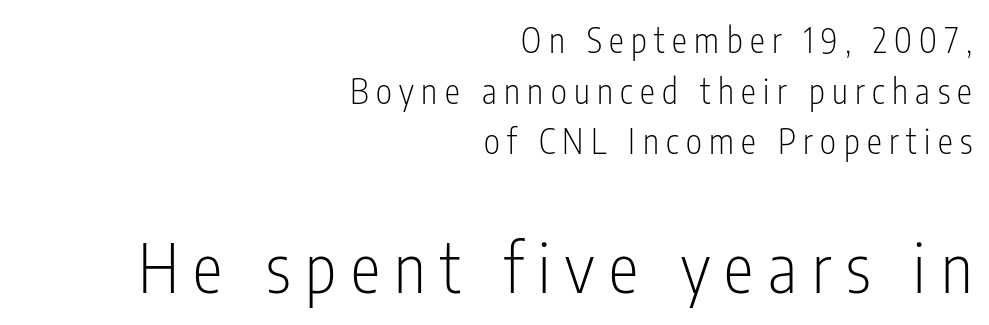
{"serif": "no", "italic": "no", "bold": "no", "weight": "light", "width": "condensed", "stroke_contrast": "low", "x_height": "medium", "monospaced": "no", "underline": "no", "align": "right", "line_spacing": "normal", "line_spacing_ratio": 1.49, "letter_spacing": "wide", "letter_spacing_em": 0.22, "larger_block": "second", "size_ratio": 1.97, "glyph_px": 67}
